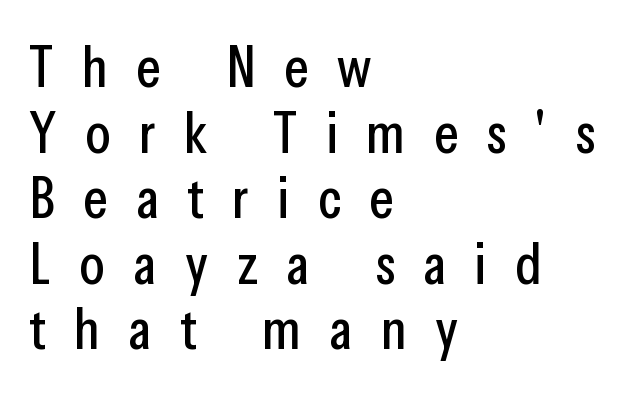
Q: Is the text italic (slanted)? A: No, it is upright.
Q: Is the typeface a serif or a sans-serif typeface? A: Sans-serif.
Q: Is the text underlined? A: No.
Q: How is the paragraph aligned? A: Left-aligned.
Q: Is the spacing between letters normal or unusually wide? A: Unusually wide.
Q: Is the spacing between lines tight, normal or loose? A: Tight.
Q: Width (condensed, normal, or wide)? A: Condensed.
Q: Stroke contrast? A: Low.
Q: x-height? A: Medium.
Q: Monospaced? A: No.
